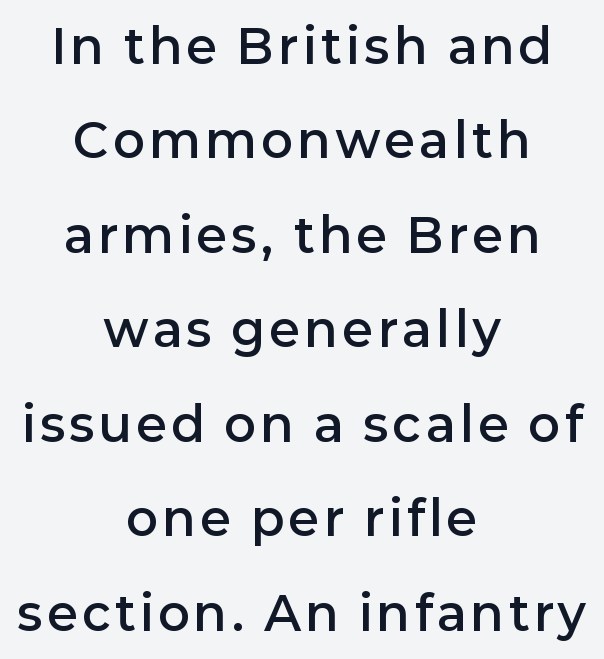
The image shows 47 px semibold sans-serif type, upright; set centered, loose line spacing (2.01x), not underlined; low stroke contrast and a medium x-height.
